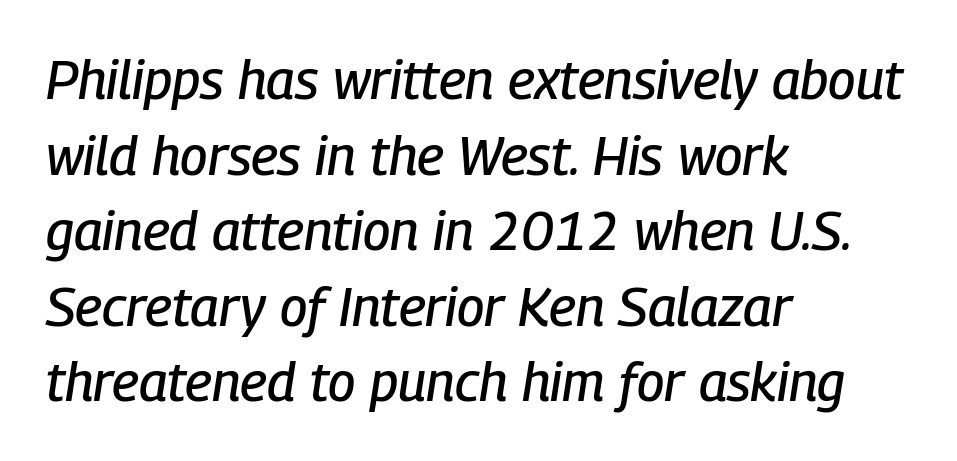
The block of text has a typical density, with ordinary space between rows. Does the lettering tilt? It does — this is italic. Spacing verdict: proportional, widths tailored to each character. Underlining? Definitely not there. Each word holds together tightly as a unit, with standard inter-letter gaps.
